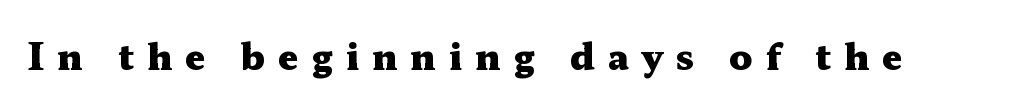
{"serif": "yes", "italic": "no", "bold": "yes", "weight": "heavy", "width": "wide", "stroke_contrast": "medium", "x_height": "medium", "monospaced": "no", "underline": "no", "letter_spacing": "wide", "letter_spacing_em": 0.36, "glyph_px": 36}
